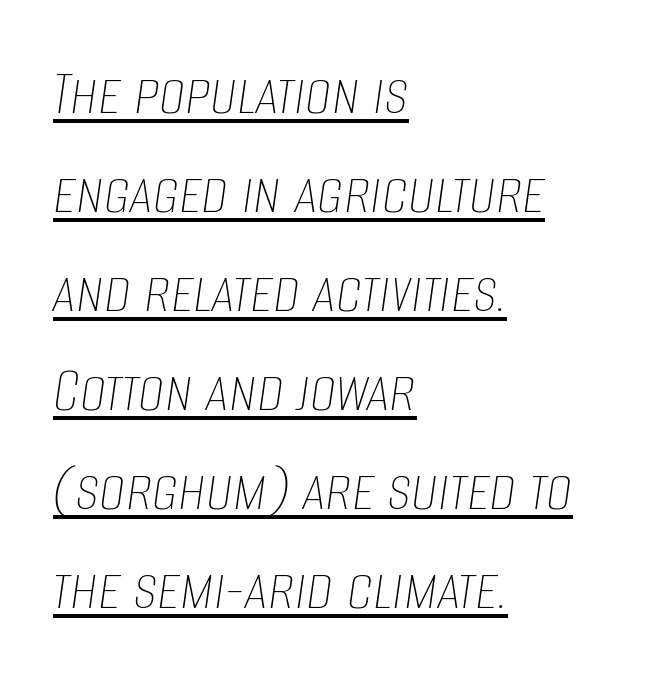
{"italic": "yes", "lean": "right", "slant_degrees": 8, "bold": "no", "weight": "thin", "width": "condensed", "stroke_contrast": "low", "x_height": "large", "monospaced": "no", "underline": "yes", "align": "left", "line_spacing": "normal", "line_spacing_ratio": 1.5, "letter_spacing": "normal", "letter_spacing_em": 0.0, "glyph_px": 66}
